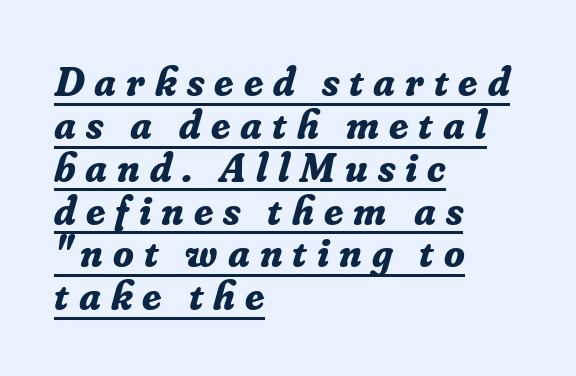
The image shows 42 px bold serif type, italic (leaning right); set left-aligned, tight line spacing (1.02x), unusually wide letter spacing (+0.24 em), underlined; low stroke contrast and a small x-height.
